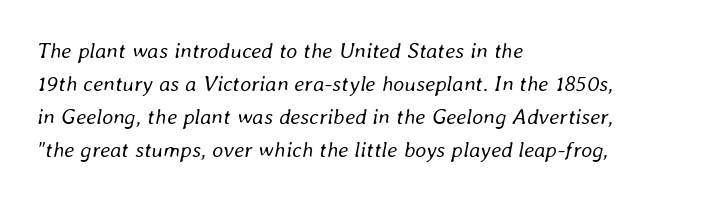
{"italic": "yes", "lean": "right", "slant_degrees": 8, "bold": "no", "underline": "no", "align": "left", "line_spacing": "normal", "line_spacing_ratio": 1.5, "letter_spacing": "normal", "letter_spacing_em": 0.0, "glyph_px": 22}
